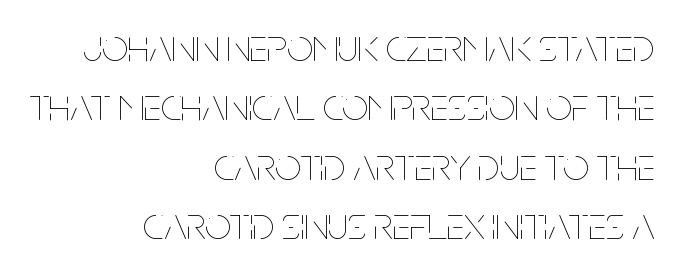
{"italic": "no", "bold": "no", "weight": "thin", "width": "condensed", "stroke_contrast": "low", "x_height": "large", "monospaced": "no", "underline": "no", "align": "right", "line_spacing": "normal", "line_spacing_ratio": 1.29, "letter_spacing": "normal", "letter_spacing_em": 0.0, "glyph_px": 46}
